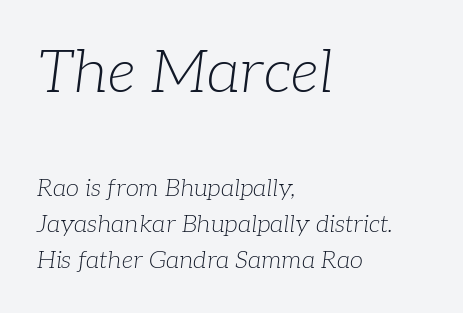
{"serif": "yes", "italic": "yes", "lean": "right", "slant_degrees": 7, "bold": "no", "weight": "light", "width": "normal", "stroke_contrast": "low", "x_height": "medium", "monospaced": "no", "underline": "no", "align": "left", "line_spacing": "normal", "line_spacing_ratio": 1.49, "letter_spacing": "normal", "letter_spacing_em": 0.0, "larger_block": "first", "size_ratio": 2.5, "glyph_px": 60}
